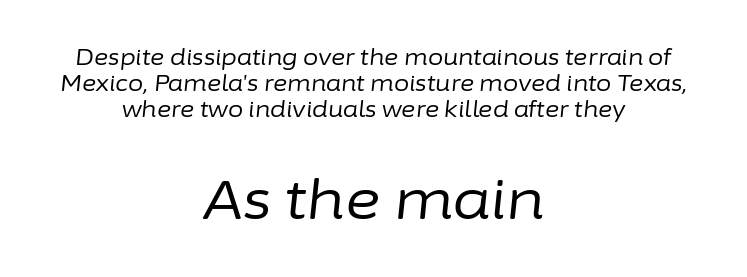
Q: Is the text bold? A: No.
Q: Is the text italic (slanted)? A: Yes, it leans right by about 6 degrees.
Q: Is the text underlined? A: No.
Q: How is the paragraph aligned? A: Centered.
Q: Is the spacing between letters normal or unusually wide? A: Normal.
Q: Which block of text is set in a larger size, the first (top) or the second (bottom)? A: The second (bottom) one.
Q: Width (condensed, normal, or wide)? A: Normal.
Q: Stroke contrast? A: Low.
Q: x-height? A: Medium.
Q: Monospaced? A: No.
